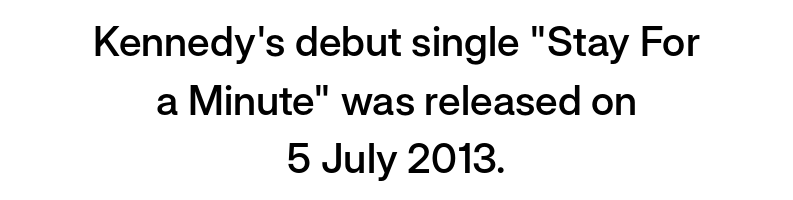
Each new line begins a customary step beneath the previous one. Designer's note — italics off, roman on. This is the in-between weight designers call semibold or demi. The text was rendered using a sans face with plain stroke endings.
